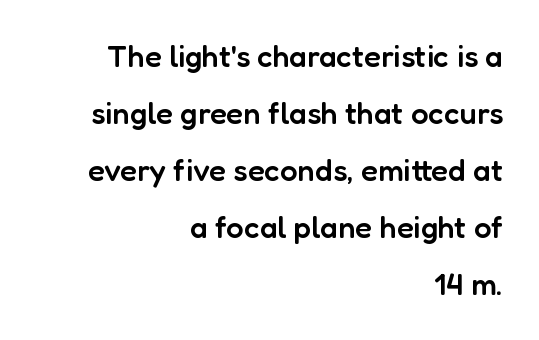
The image shows 31 px semibold sans-serif type, upright; set right-aligned, line spacing 1.84x, normal letter spacing, not underlined; low stroke contrast and a medium x-height.
